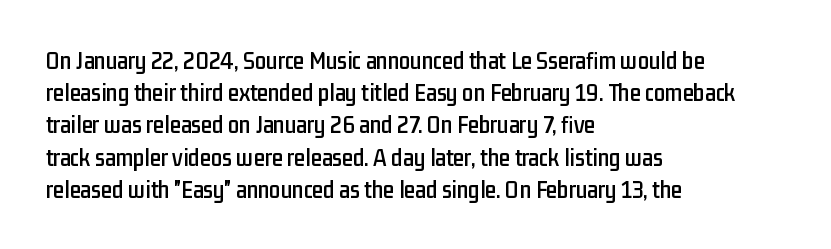
{"italic": "no", "underline": "no", "align": "left", "line_spacing": "normal", "line_spacing_ratio": 1.29, "letter_spacing": "normal", "letter_spacing_em": 0.0, "glyph_px": 25}
